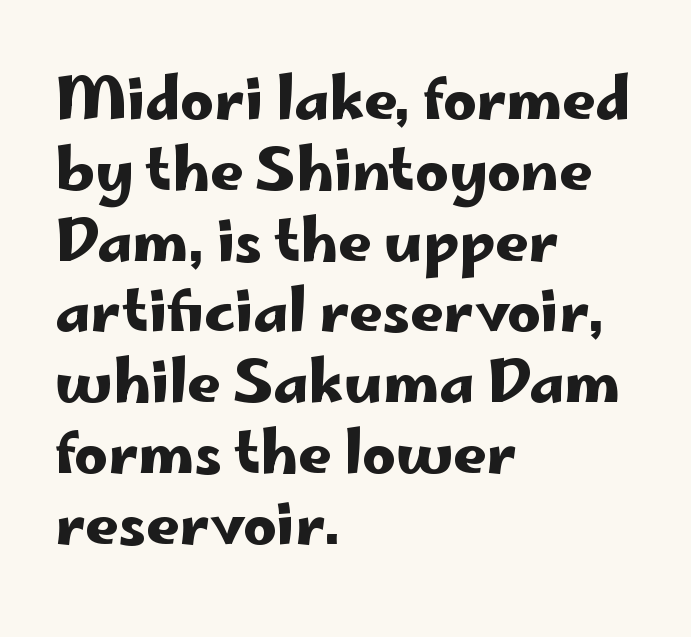
If you drew a line through each stem, it would be perfectly vertical. How are the letters spaced? Ordinarily, with no added tracking. Do the characters align in a grid? No, the font is proportional. Reading down the block, your eye returns to a fixed left position each line. Check where the strokes stop: nothing finishes them off — pure sans. Type without underlining.
